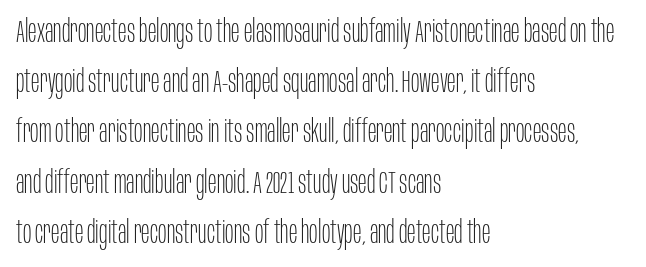
The image shows 32 px thin, condensed sans-serif type, upright; set left-aligned, normal line spacing (1.57x), normal letter spacing, not underlined; low stroke contrast and a large x-height.
